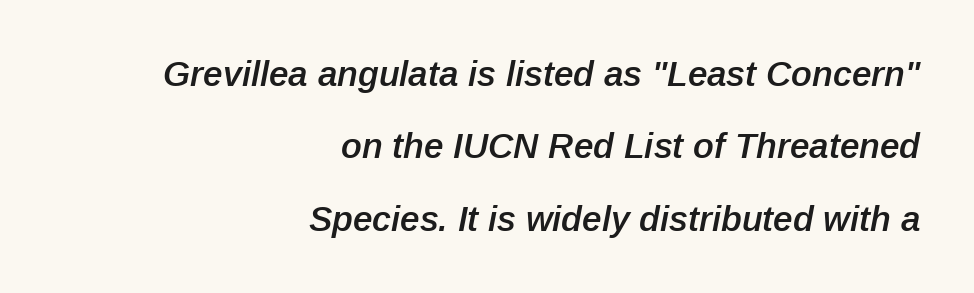
The image shows 35 px semibold type, italic (leaning right); set right-aligned, loose line spacing (2.07x), normal letter spacing, not underlined; low stroke contrast and a medium x-height.
